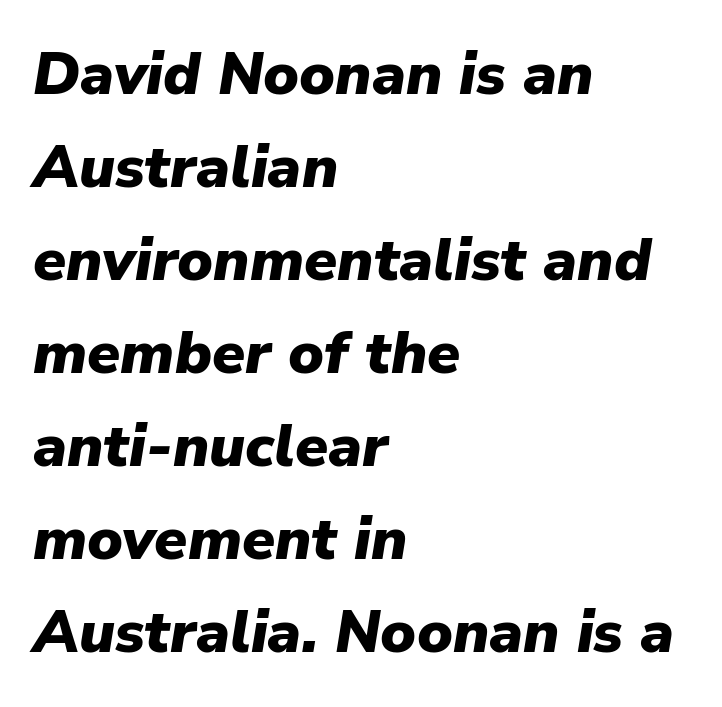
Students, note that the glyphs here touch the page at normal intervals. You could not count columns in this text — the font is proportionally spaced. Slanted lettering throughout. Left-aligned paragraph, ragged on the right. Baseline-to-baseline distance is the conventional proportion of letter height.
